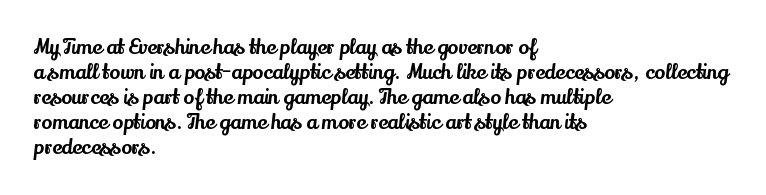
Q: Is the text italic (slanted)? A: Yes.
Q: Is the text underlined? A: No.
Q: How is the paragraph aligned? A: Left-aligned.
Q: Is the spacing between letters normal or unusually wide? A: Normal.
Q: Is the spacing between lines tight, normal or loose? A: Normal.
